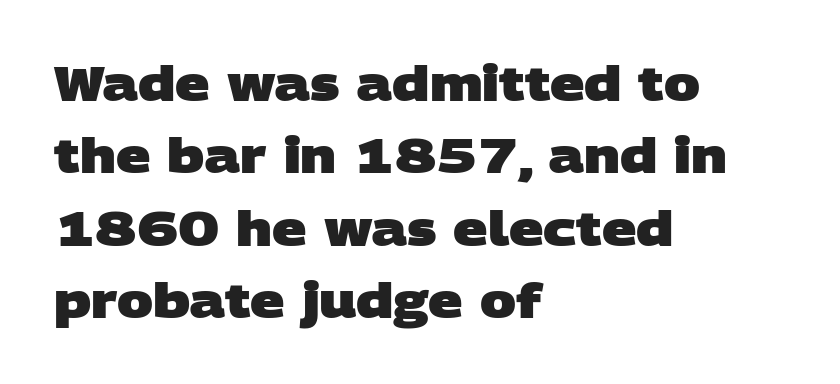
Q: Is the text bold? A: Yes.
Q: Is the typeface a serif or a sans-serif typeface? A: Sans-serif.
Q: Is the text underlined? A: No.
Q: How is the paragraph aligned? A: Left-aligned.
Q: Is the spacing between letters normal or unusually wide? A: Normal.
Q: Is the spacing between lines tight, normal or loose? A: Normal.
Q: Width (condensed, normal, or wide)? A: Wide.
Q: Stroke contrast? A: Low.
Q: x-height? A: Large.
Q: Monospaced? A: No.
